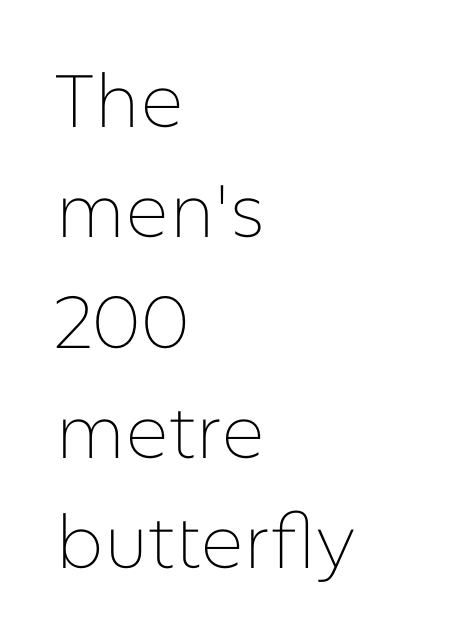
The image shows 74 px thin sans-serif type, upright; set left-aligned, normal line spacing (1.49x), normal letter spacing, not underlined; low stroke contrast and a medium x-height.
